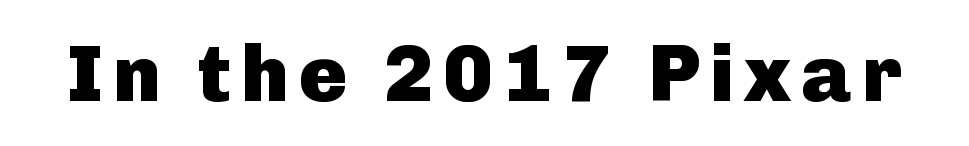
Q: Is the text bold? A: Yes.
Q: Is the text italic (slanted)? A: No, it is upright.
Q: Is the typeface a serif or a sans-serif typeface? A: Sans-serif.
Q: Is the text underlined? A: No.
Q: Width (condensed, normal, or wide)? A: Normal.
Q: Stroke contrast? A: Low.
Q: x-height? A: Medium.
Q: Monospaced? A: No.
